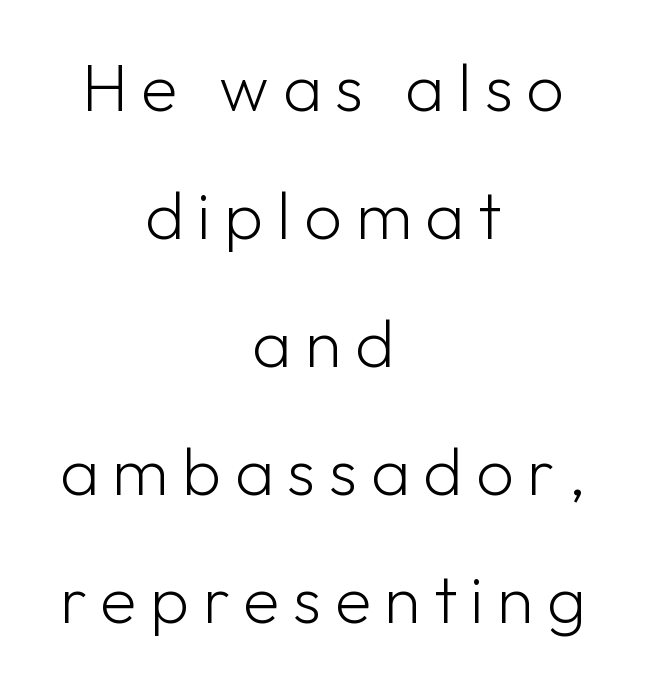
The image shows 67 px light sans-serif type, upright; set centered, loose line spacing (1.91x), unusually wide letter spacing (+0.2 em), not underlined; low stroke contrast and a medium x-height.
